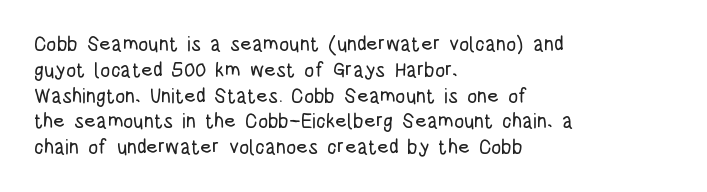
Q: Is the text italic (slanted)? A: No, it is upright.
Q: Is the text underlined? A: No.
Q: How is the paragraph aligned? A: Left-aligned.
Q: Is the spacing between letters normal or unusually wide? A: Normal.
Q: Is the spacing between lines tight, normal or loose? A: Normal.
